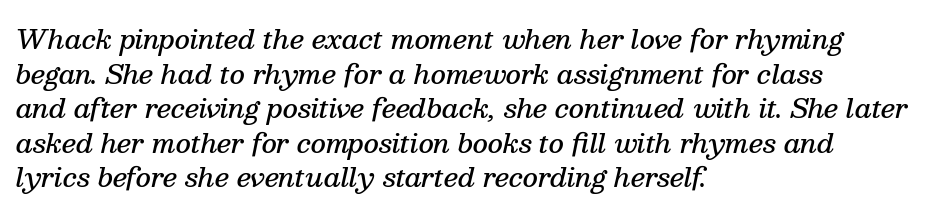
Q: Is the text bold? A: Semi-bold.
Q: Is the text italic (slanted)? A: Yes, it leans right by about 13 degrees.
Q: Is the text underlined? A: No.
Q: How is the paragraph aligned? A: Left-aligned.
Q: Is the spacing between letters normal or unusually wide? A: Normal.
Q: Is the spacing between lines tight, normal or loose? A: Normal.
